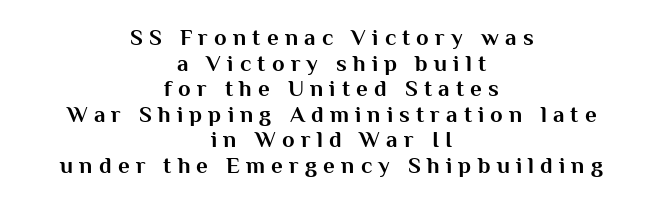
{"italic": "no", "bold": "yes", "underline": "no", "align": "center", "line_spacing": "tight", "line_spacing_ratio": 1.11, "letter_spacing": "wide", "letter_spacing_em": 0.27, "glyph_px": 23}
